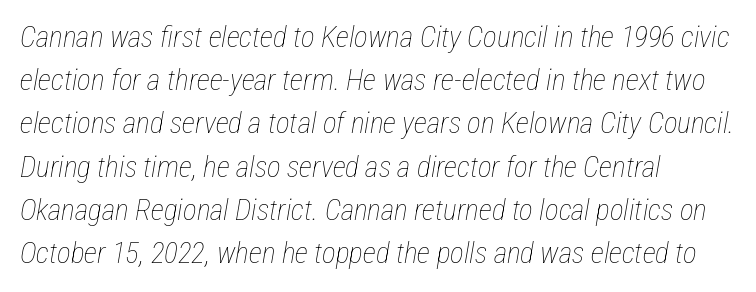
Q: Is the text bold? A: No.
Q: Is the text italic (slanted)? A: Yes, it leans right by about 12 degrees.
Q: Is the text underlined? A: No.
Q: How is the paragraph aligned? A: Left-aligned.
Q: Is the spacing between letters normal or unusually wide? A: Normal.
Q: Is the spacing between lines tight, normal or loose? A: Normal.
Q: Width (condensed, normal, or wide)? A: Condensed.
Q: Stroke contrast? A: Low.
Q: x-height? A: Medium.
Q: Monospaced? A: No.
